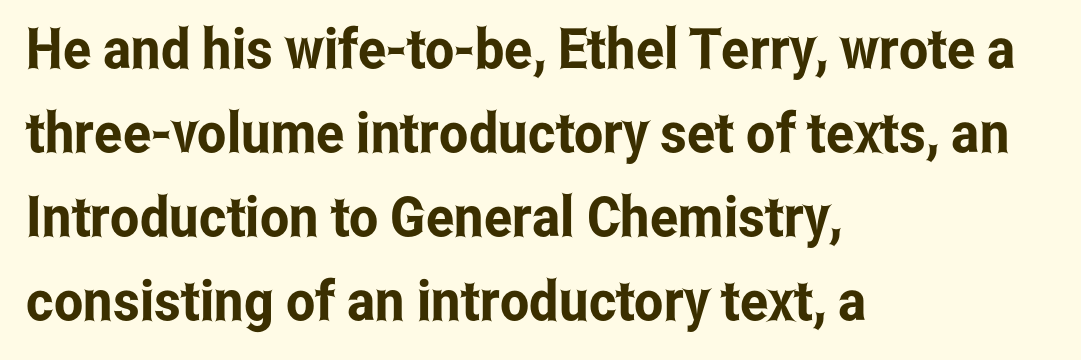
{"serif": "no", "italic": "no", "width": "condensed", "stroke_contrast": "low", "x_height": "medium", "monospaced": "no", "underline": "no", "align": "left", "line_spacing": "normal", "line_spacing_ratio": 1.5, "letter_spacing": "normal", "letter_spacing_em": 0.0, "glyph_px": 56}
